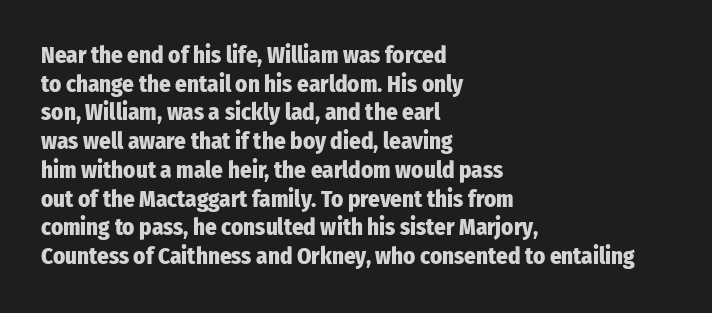
In CSS terms this would be text-align: left. On the weight axis this lands at bold, roughly 700. No word sits above an underline. Regarding leading, the lines here are spaced in the standard way. Quick note: not italic, upright. Glyph-to-glyph distance matches everyday printed text.
